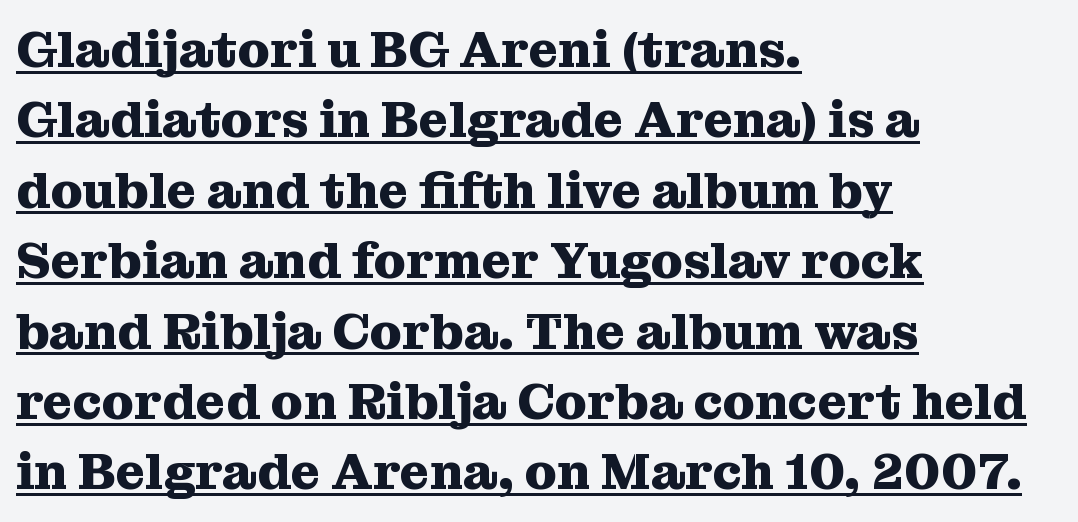
Looks like someone drew a line under every word here. Note the varied advance widths — an 'i' is clearly narrower than an 'm'. These words are printed bold, with thick strokes throughout. A normal amount of white space separates one row of letters from the next. The glyphs in this specimen are seriffed.
